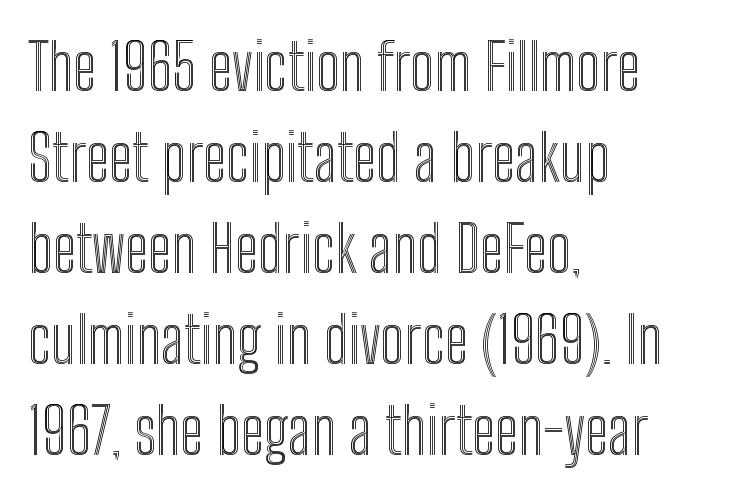
You could call the tracking neutral — neither tight nor loose. Character widths vary here, with narrow letters taking less room than wide ones. Left-aligned paragraph, ragged on the right. This is roman type, the default non-slanted kind. The passage shown is not underscored anywhere.
